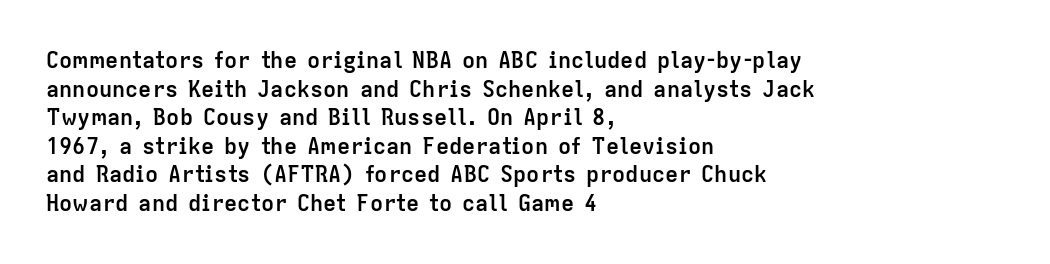
Q: Is the text bold? A: Yes.
Q: Is the text italic (slanted)? A: No, it is upright.
Q: Is the text underlined? A: No.
Q: How is the paragraph aligned? A: Left-aligned.
Q: Is the spacing between letters normal or unusually wide? A: Normal.
Q: Is the spacing between lines tight, normal or loose? A: Normal.
